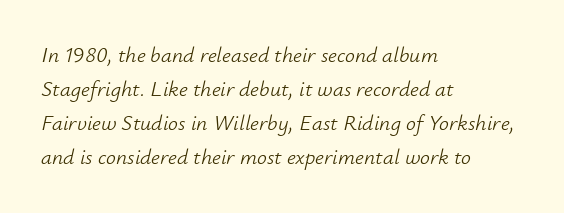
The image shows 22 px text type, italic (leaning right); set left-aligned, normal line spacing (1.55x), normal letter spacing, not underlined.
